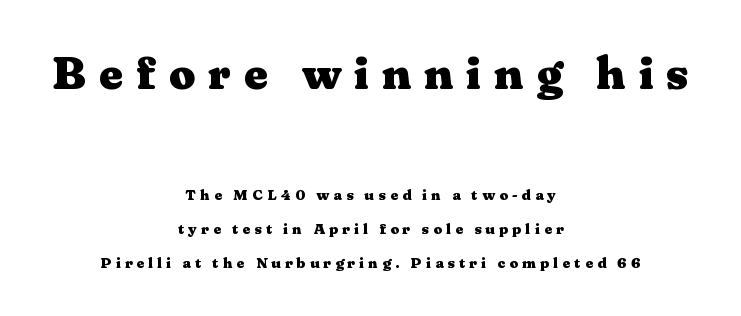
Q: Is the text bold? A: Yes.
Q: Is the text italic (slanted)? A: No, it is upright.
Q: Is the typeface a serif or a sans-serif typeface? A: Serif.
Q: Is the text underlined? A: No.
Q: How is the paragraph aligned? A: Centered.
Q: Is the spacing between letters normal or unusually wide? A: Unusually wide.
Q: Is the spacing between lines tight, normal or loose? A: Loose.
Q: Which block of text is set in a larger size, the first (top) or the second (bottom)? A: The first (top) one.
Q: Width (condensed, normal, or wide)? A: Wide.
Q: Stroke contrast? A: Medium.
Q: x-height? A: Medium.
Q: Monospaced? A: No.
